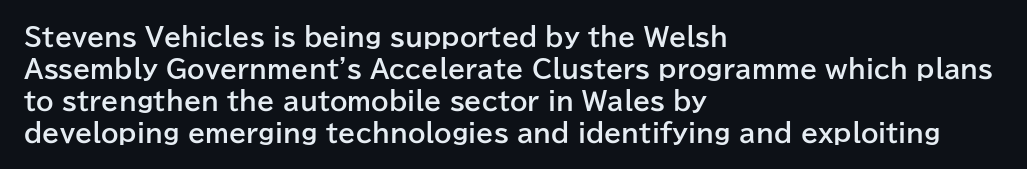
{"italic": "no", "bold": "yes", "underline": "no", "align": "left", "line_spacing": "normal", "line_spacing_ratio": 1.28, "letter_spacing": "normal", "letter_spacing_em": 0.0, "glyph_px": 25}
